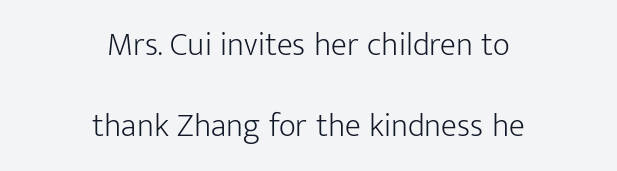
Lines of text with bare space underneath. Looks like regular typesetting: each glyph gets only the width it needs. Serifs: no, the terminals of the letterforms are clean. The letters stand upright; this is a roman face. This sample uses plain, unmodified letter spacing. The strokes carry an ordinary text weight at most.
